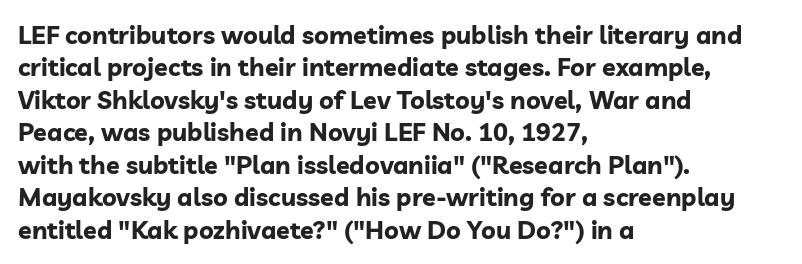
Q: Is the text bold? A: Yes.
Q: Is the text italic (slanted)? A: No, it is upright.
Q: Is the text underlined? A: No.
Q: How is the paragraph aligned? A: Left-aligned.
Q: Is the spacing between letters normal or unusually wide? A: Normal.
Q: Is the spacing between lines tight, normal or loose? A: Normal.
